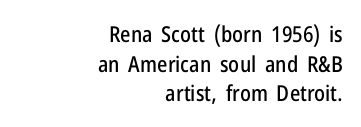
Q: Is the text italic (slanted)? A: No, it is upright.
Q: Is the text underlined? A: No.
Q: How is the paragraph aligned? A: Right-aligned.
Q: Is the spacing between letters normal or unusually wide? A: Normal.
Q: Is the spacing between lines tight, normal or loose? A: Normal.
